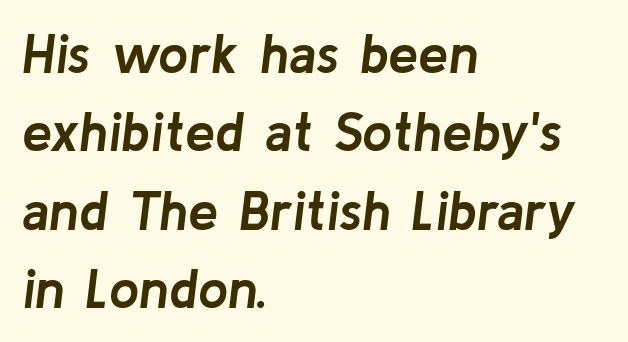
The image shows 54 px semibold type, italic (leaning right); set left-aligned, normal line spacing (1.45x), normal letter spacing, not underlined; low stroke contrast and a medium x-height.
